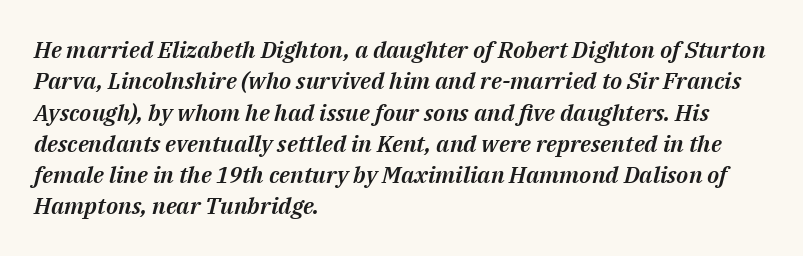
{"italic": "yes", "lean": "right", "slant_degrees": 14, "underline": "no", "align": "left", "line_spacing": "normal", "line_spacing_ratio": 1.36, "letter_spacing": "normal", "letter_spacing_em": 0.0, "glyph_px": 23}
